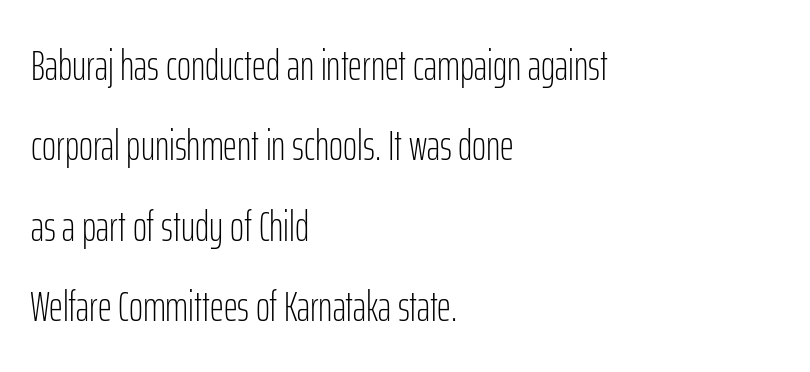
Q: Is the text bold? A: No.
Q: Is the text italic (slanted)? A: No, it is upright.
Q: Is the typeface a serif or a sans-serif typeface? A: Sans-serif.
Q: Is the text underlined? A: No.
Q: How is the paragraph aligned? A: Left-aligned.
Q: Is the spacing between letters normal or unusually wide? A: Normal.
Q: Width (condensed, normal, or wide)? A: Condensed.
Q: Stroke contrast? A: Low.
Q: x-height? A: Medium.
Q: Monospaced? A: No.
